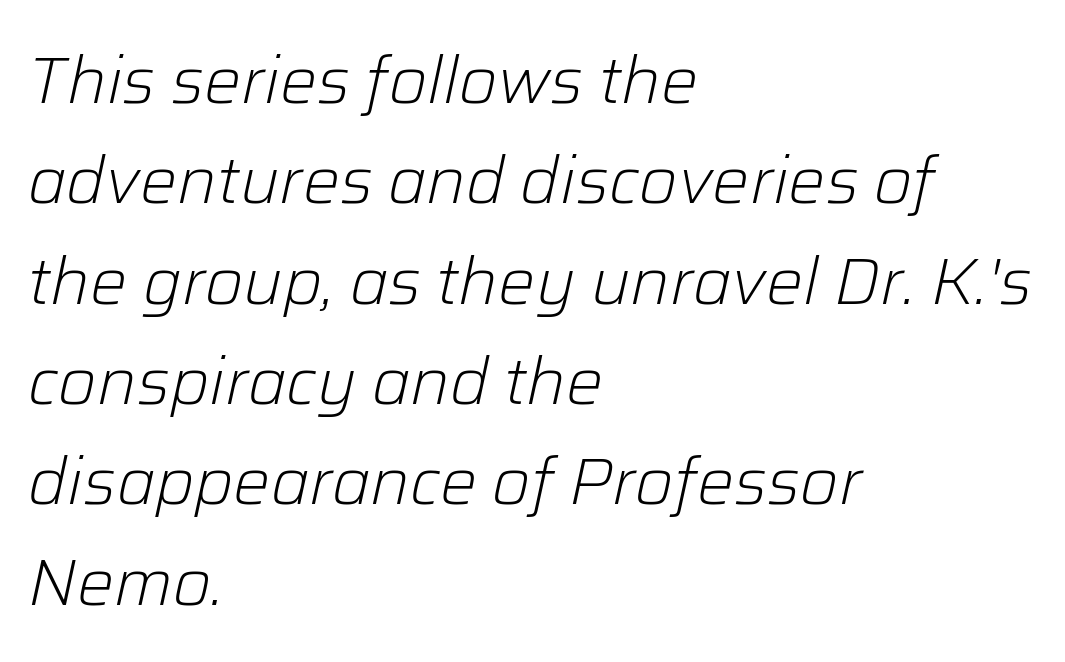
The image shows 66 px light type, italic (leaning right); set left-aligned, normal line spacing (1.52x), normal letter spacing, not underlined; low stroke contrast and a medium x-height.
